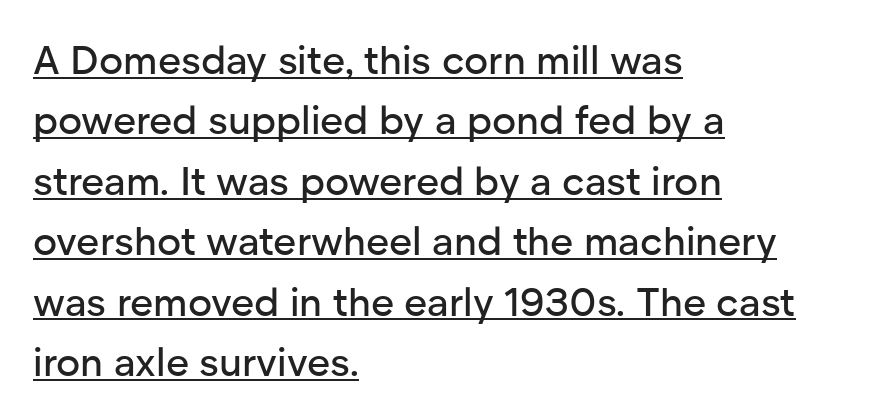
Q: Is the text italic (slanted)? A: No, it is upright.
Q: Is the typeface a serif or a sans-serif typeface? A: Sans-serif.
Q: Is the text underlined? A: Yes.
Q: How is the paragraph aligned? A: Left-aligned.
Q: Is the spacing between letters normal or unusually wide? A: Normal.
Q: Is the spacing between lines tight, normal or loose? A: Normal.
Q: Width (condensed, normal, or wide)? A: Normal.
Q: Stroke contrast? A: Low.
Q: x-height? A: Medium.
Q: Monospaced? A: No.
